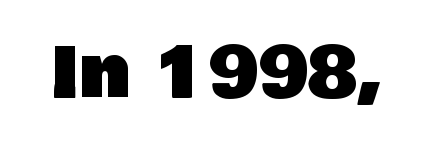
{"serif": "no", "italic": "no", "width": "normal", "stroke_contrast": "low", "x_height": "large", "monospaced": "no", "underline": "no", "letter_spacing": "normal", "letter_spacing_em": 0.0, "glyph_px": 70}
